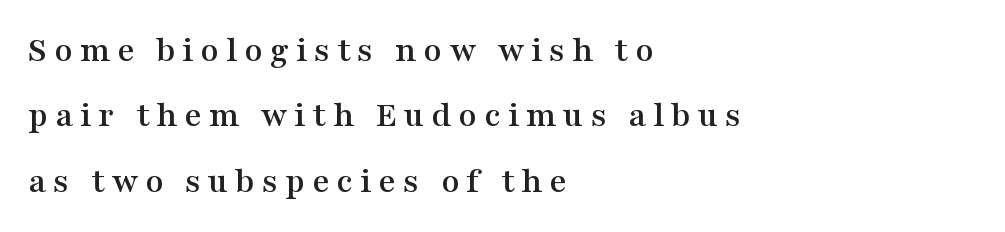
Q: Is the text italic (slanted)? A: No, it is upright.
Q: Is the typeface a serif or a sans-serif typeface? A: Serif.
Q: Is the text underlined? A: No.
Q: How is the paragraph aligned? A: Left-aligned.
Q: Width (condensed, normal, or wide)? A: Wide.
Q: Stroke contrast? A: Medium.
Q: x-height? A: Medium.
Q: Monospaced? A: No.
